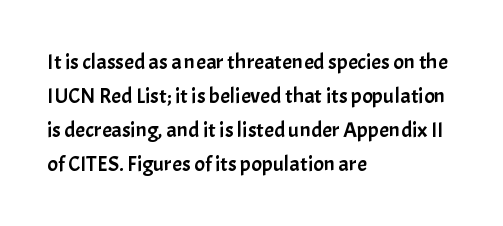
{"italic": "no", "underline": "no", "align": "left", "line_spacing": "normal", "line_spacing_ratio": 1.55, "letter_spacing": "normal", "letter_spacing_em": 0.0, "glyph_px": 22}
